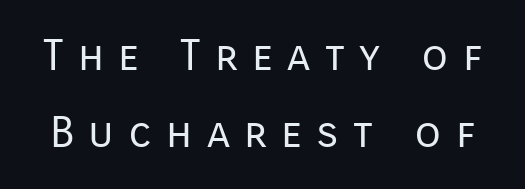
Plain, unruled lines of type. Are there feet on the stems? There aren't — it's a sans. The lettering stays uniformly vertical, giving the passage a roman look. These lines are rendered in a variable-pitch font.
